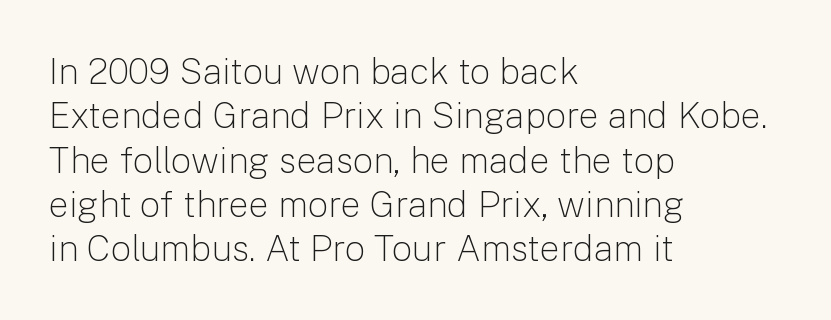
{"serif": "no", "italic": "no", "bold": "no", "weight": "light", "width": "normal", "stroke_contrast": "low", "x_height": "medium", "monospaced": "no", "underline": "no", "align": "left", "line_spacing_ratio": 1.23, "letter_spacing": "normal", "letter_spacing_em": 0.0, "glyph_px": 36}
